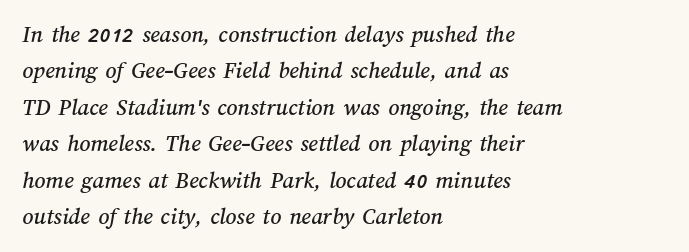
The passage shown stacks its lines at a standard gap. The passage is arranged the way most books set body copy — flush left. The horizontal fit of the characters is conventional and even. Descenders hang freely into open space.
